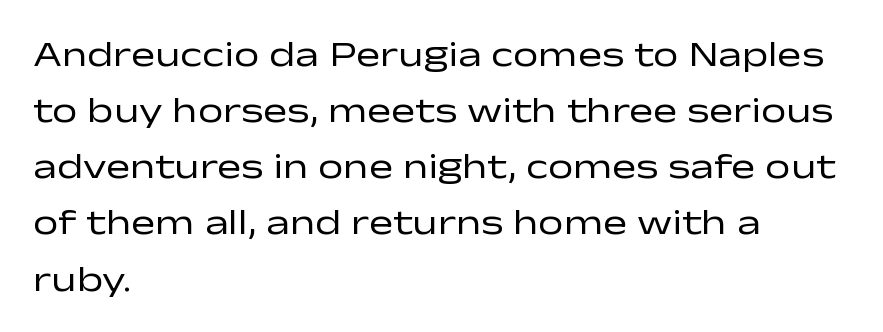
Q: Is the text bold? A: No.
Q: Is the text italic (slanted)? A: No, it is upright.
Q: Is the typeface a serif or a sans-serif typeface? A: Sans-serif.
Q: Is the text underlined? A: No.
Q: How is the paragraph aligned? A: Left-aligned.
Q: Is the spacing between letters normal or unusually wide? A: Normal.
Q: Is the spacing between lines tight, normal or loose? A: Normal.
Q: Width (condensed, normal, or wide)? A: Wide.
Q: Stroke contrast? A: Low.
Q: x-height? A: Medium.
Q: Monospaced? A: No.
